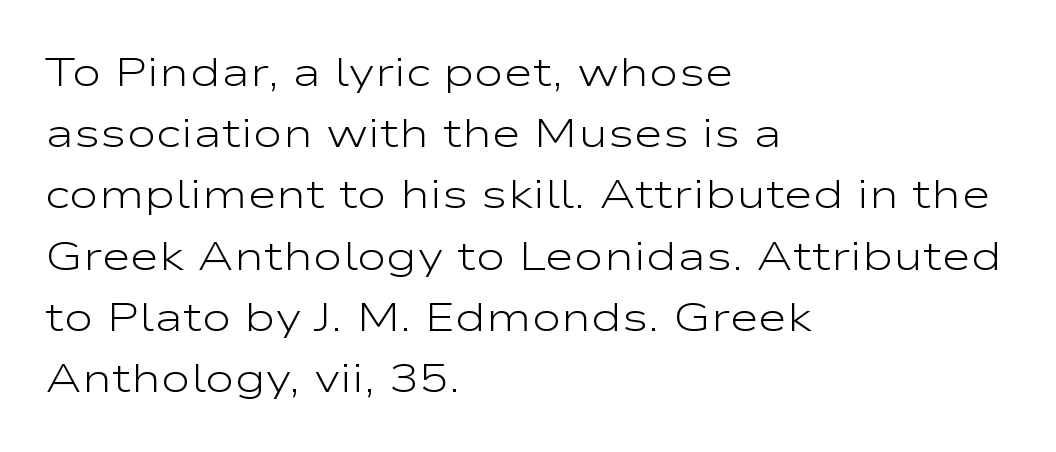
Nope, not italic — everything's standing straight. Whoever set this chose a conventional vertical rhythm. Nope, no serifs anywhere on these letters. Anything drawn beneath the words? Only blank space. The strokes carry an ordinary text weight at most.
